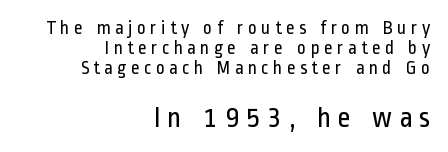
{"serif": "no", "italic": "no", "bold": "no", "weight": "regular", "width": "condensed", "stroke_contrast": "low", "x_height": "medium", "monospaced": "no", "underline": "no", "align": "right", "line_spacing": "tight", "line_spacing_ratio": 1.06, "letter_spacing": "wide", "letter_spacing_em": 0.22, "larger_block": "second", "size_ratio": 1.53, "glyph_px": 29}
